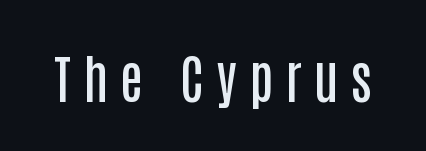
The letters are semibold — heavier than regular but short of a full bold. Nothing sits at the stroke ends, so this counts as sans-serif. This rendering widens character spacing well past its baseline value. Spacing verdict: proportional, widths tailored to each character.
